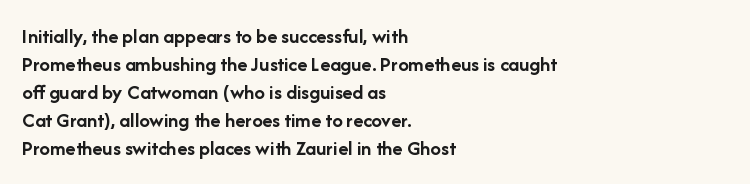
Q: Is the text bold? A: Yes.
Q: Is the text italic (slanted)? A: No, it is upright.
Q: Is the text underlined? A: No.
Q: How is the paragraph aligned? A: Left-aligned.
Q: Is the spacing between letters normal or unusually wide? A: Normal.
Q: Is the spacing between lines tight, normal or loose? A: Normal.
